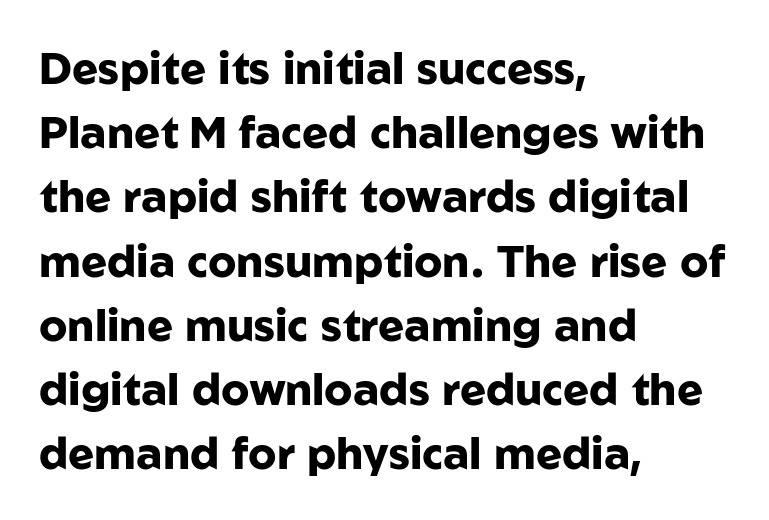
The image shows 44 px heavy sans-serif type, upright; set left-aligned, normal line spacing (1.46x), normal letter spacing, not underlined; low stroke contrast and a medium x-height.
